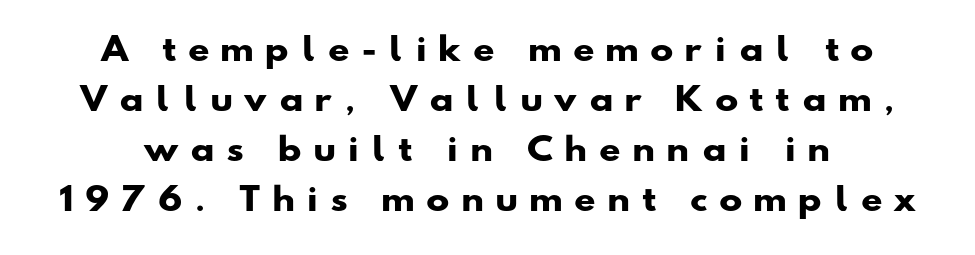
Q: Is the text bold? A: Yes.
Q: Is the typeface a serif or a sans-serif typeface? A: Sans-serif.
Q: Is the text underlined? A: No.
Q: How is the paragraph aligned? A: Centered.
Q: Is the spacing between letters normal or unusually wide? A: Unusually wide.
Q: Is the spacing between lines tight, normal or loose? A: Normal.
Q: Width (condensed, normal, or wide)? A: Wide.
Q: Stroke contrast? A: Low.
Q: x-height? A: Small.
Q: Monospaced? A: No.
